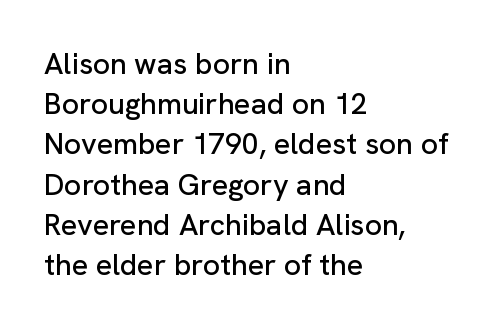
A typesetter would mark this as roman, not italic. The ragged edge is on the right, which tells us the setting is flush left. The lines sit at an ordinary, default distance from one another. The face used here is a sans, in the tradition of grotesques and geometrics.
